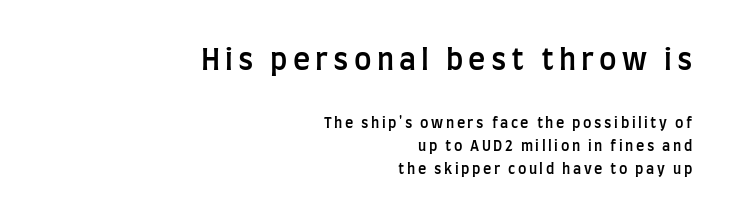
Q: Is the text bold? A: Semi-bold.
Q: Is the text italic (slanted)? A: No, it is upright.
Q: Is the typeface a serif or a sans-serif typeface? A: Sans-serif.
Q: Is the text underlined? A: No.
Q: How is the paragraph aligned? A: Right-aligned.
Q: Is the spacing between lines tight, normal or loose? A: Normal.
Q: Which block of text is set in a larger size, the first (top) or the second (bottom)? A: The first (top) one.
Q: Width (condensed, normal, or wide)? A: Condensed.
Q: Stroke contrast? A: Low.
Q: x-height? A: Large.
Q: Monospaced? A: No.
